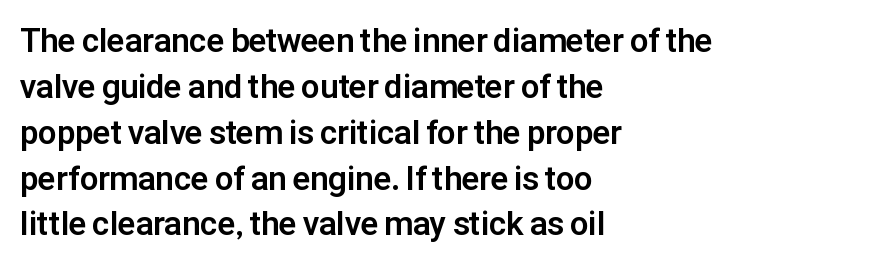
How heavy is the stroke? Heavy — this is a bold. Plain, unruled lines of type. Short note: letters normally spaced. Ascenders rise straight up at ninety degrees. Alignment: flush left. One glance says typical: line gaps are just what's usual.
